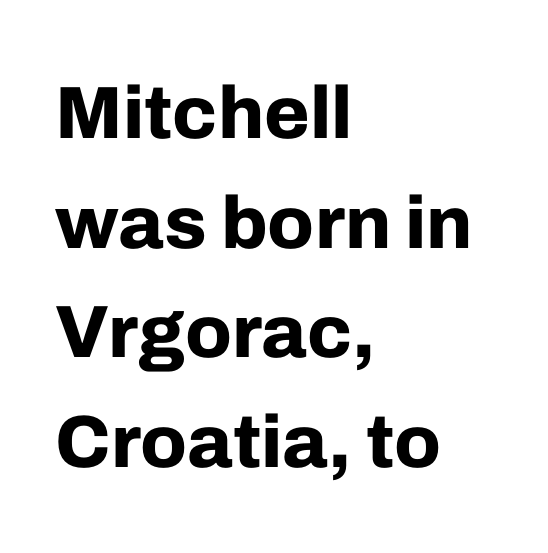
Q: Is the text bold? A: Yes.
Q: Is the text italic (slanted)? A: No, it is upright.
Q: Is the typeface a serif or a sans-serif typeface? A: Sans-serif.
Q: Is the text underlined? A: No.
Q: How is the paragraph aligned? A: Left-aligned.
Q: Is the spacing between letters normal or unusually wide? A: Normal.
Q: Is the spacing between lines tight, normal or loose? A: Normal.
Q: Width (condensed, normal, or wide)? A: Normal.
Q: Stroke contrast? A: Low.
Q: x-height? A: Medium.
Q: Monospaced? A: No.
